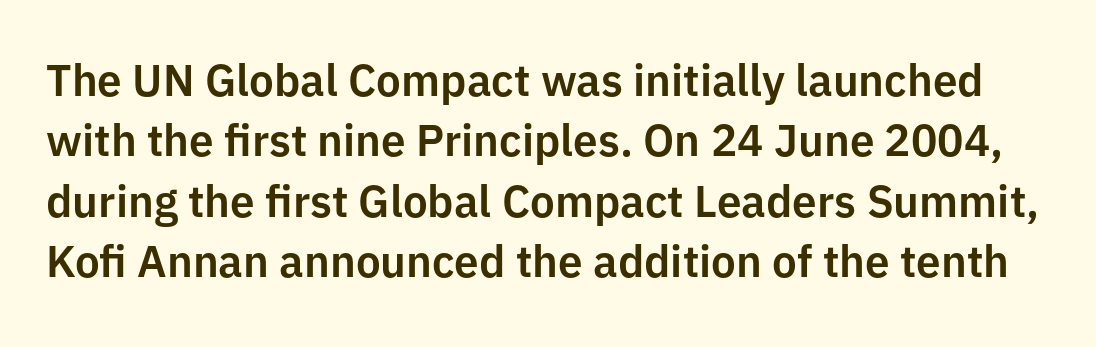
Has an underline been added? It has not. This sample keeps an unexceptional amount of space between lines. Upright lettering throughout. Characters follow at the spacing the type designer built in.
